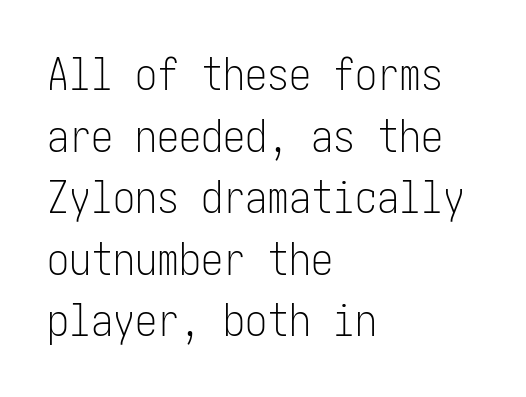
{"serif": "no", "italic": "no", "bold": "no", "weight": "light", "width": "condensed", "stroke_contrast": "low", "x_height": "medium", "underline": "no", "align": "left", "line_spacing": "normal", "line_spacing_ratio": 1.4, "letter_spacing": "normal", "letter_spacing_em": 0.0, "glyph_px": 44}
